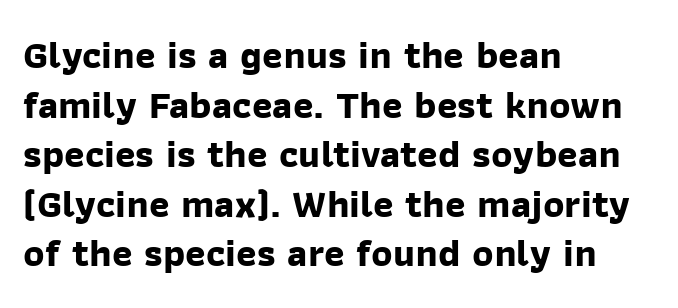
Q: Is the text bold? A: Yes.
Q: Is the typeface a serif or a sans-serif typeface? A: Sans-serif.
Q: Is the text underlined? A: No.
Q: How is the paragraph aligned? A: Left-aligned.
Q: Is the spacing between letters normal or unusually wide? A: Normal.
Q: Is the spacing between lines tight, normal or loose? A: Normal.
Q: Width (condensed, normal, or wide)? A: Normal.
Q: Stroke contrast? A: Low.
Q: x-height? A: Medium.
Q: Monospaced? A: No.
